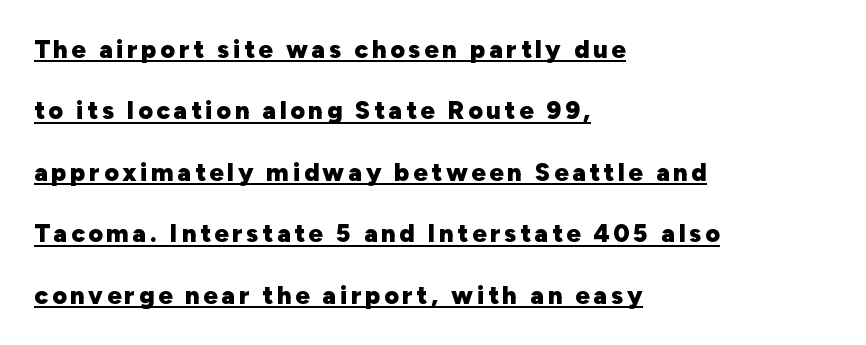
{"italic": "no", "bold": "yes", "underline": "yes", "align": "left", "line_spacing": "loose", "line_spacing_ratio": 2.46, "glyph_px": 25}
